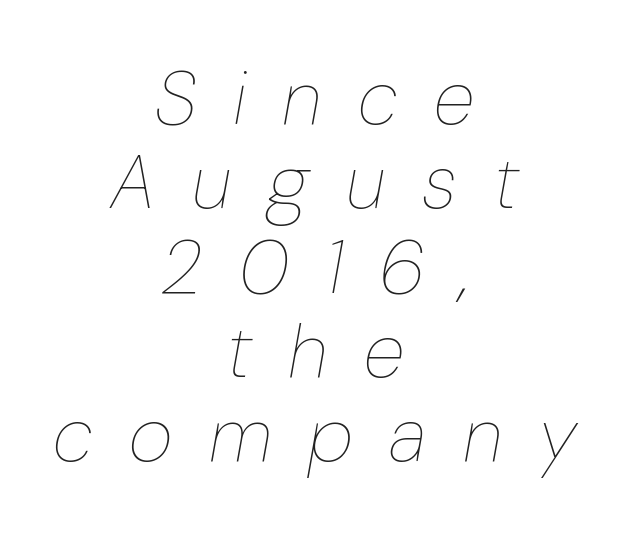
Q: Is the text bold? A: No.
Q: Is the text italic (slanted)? A: Yes, it leans right by about 10 degrees.
Q: Is the text underlined? A: No.
Q: How is the paragraph aligned? A: Centered.
Q: Is the spacing between letters normal or unusually wide? A: Unusually wide.
Q: Is the spacing between lines tight, normal or loose? A: Tight.
Q: Width (condensed, normal, or wide)? A: Normal.
Q: Stroke contrast? A: Low.
Q: x-height? A: Medium.
Q: Monospaced? A: No.
